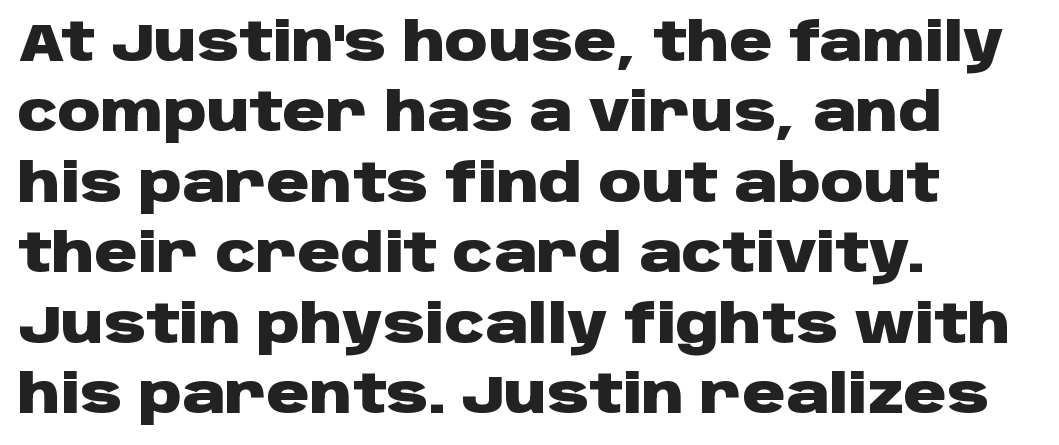
{"serif": "no", "italic": "no", "bold": "yes", "weight": "heavy", "width": "wide", "stroke_contrast": "low", "x_height": "large", "monospaced": "no", "underline": "no", "align": "left", "line_spacing": "normal", "line_spacing_ratio": 1.33, "letter_spacing": "normal", "letter_spacing_em": 0.0, "glyph_px": 53}
